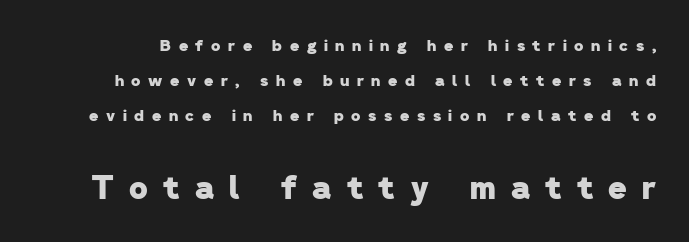
The image shows 32 px heavy sans-serif type; set loose line spacing (2.19x), unusually wide letter spacing (+0.47 em), not underlined; the second (bottom) block is 2.0x larger; low stroke contrast and a medium x-height.
